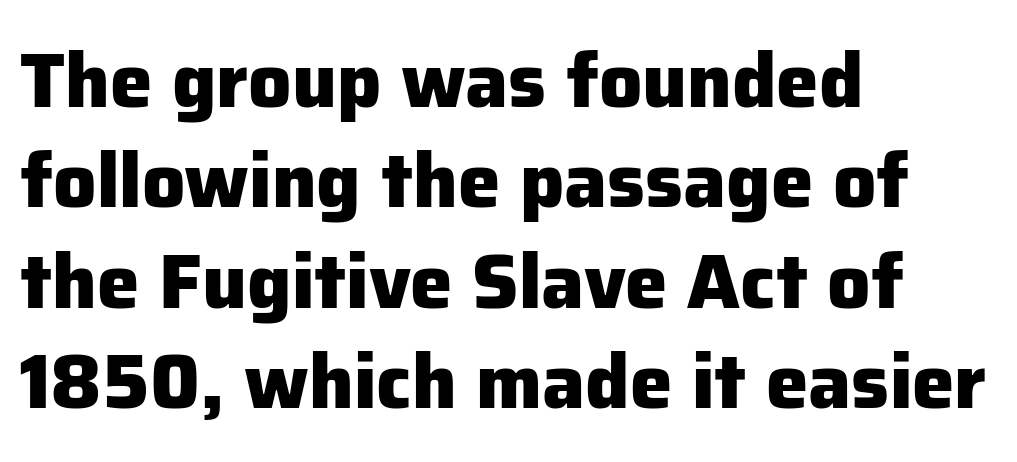
Do the letters lean? They stand straight. Nothing sits at the stroke ends, so this counts as sans-serif. Think of a printed novel: that variable character pitch is what you see here. Horizontal alignment here is leftward, the default for most running prose. Letters rest on an invisible, unmarked baseline.
